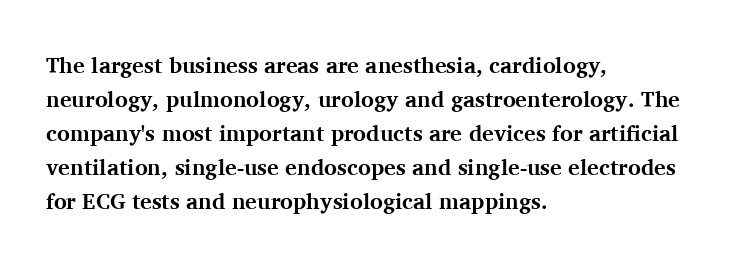
The image shows 22 px bold type, upright; set left-aligned, normal line spacing (1.55x), normal letter spacing, not underlined.
